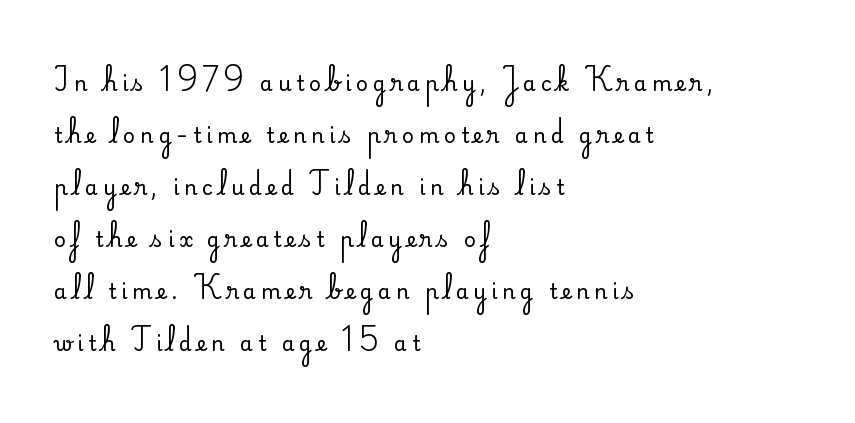
Q: Is the text italic (slanted)? A: No, it is upright.
Q: Is the text underlined? A: No.
Q: How is the paragraph aligned? A: Left-aligned.
Q: Is the spacing between letters normal or unusually wide? A: Unusually wide.
Q: Is the spacing between lines tight, normal or loose? A: Loose.
